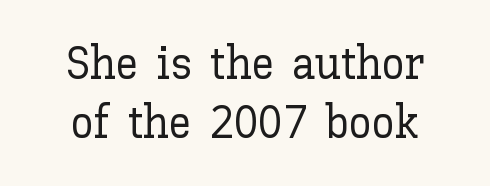
Q: Is the text italic (slanted)? A: No, it is upright.
Q: Is the text underlined? A: No.
Q: Is the spacing between letters normal or unusually wide? A: Normal.
Q: Is the spacing between lines tight, normal or loose? A: Normal.
Q: Width (condensed, normal, or wide)? A: Normal.
Q: Stroke contrast? A: Low.
Q: x-height? A: Medium.
Q: Monospaced? A: No.
